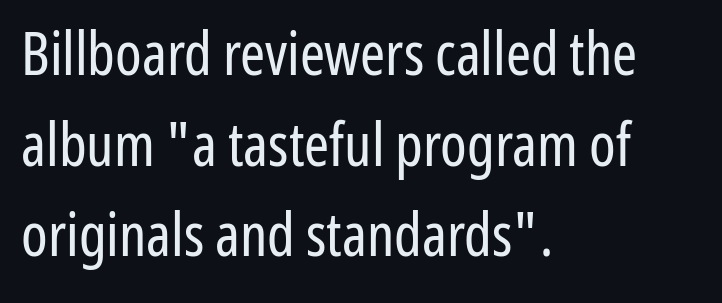
Words appear dense and cohesive because spacing is normal. The lines are quadded left. Spacing verdict: proportional, widths tailored to each character. The font sits on the lighter half of the weight spectrum, regular included. Does the type have serifs? No, each stem ends abruptly. This block has exactly the height ordinary leading produces.
